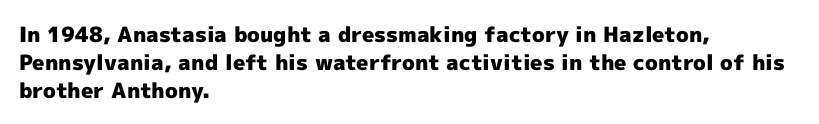
{"italic": "no", "bold": "yes", "underline": "no", "align": "left", "line_spacing": "normal", "line_spacing_ratio": 1.33, "letter_spacing": "normal", "letter_spacing_em": 0.0, "glyph_px": 21}
